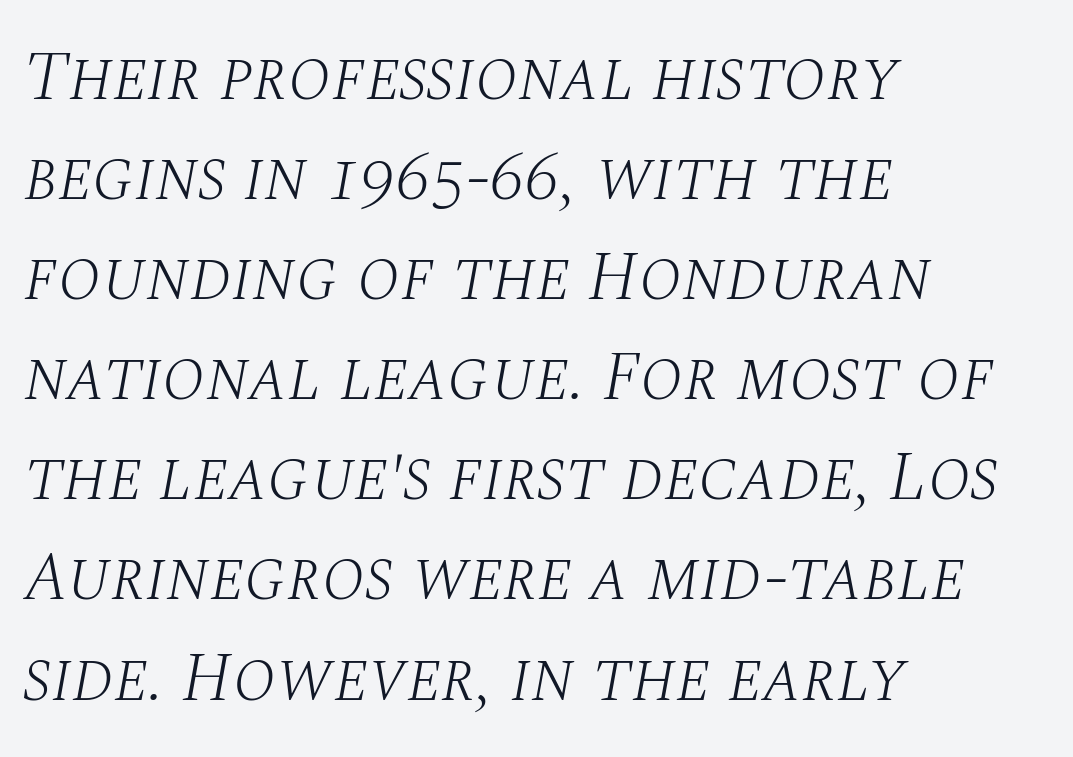
{"serif": "yes", "italic": "yes", "lean": "right", "slant_degrees": 10, "bold": "no", "weight": "light", "width": "normal", "stroke_contrast": "medium", "x_height": "large", "monospaced": "no", "underline": "no", "align": "left", "line_spacing": "normal", "line_spacing_ratio": 1.43, "letter_spacing": "normal", "letter_spacing_em": 0.0, "glyph_px": 70}
